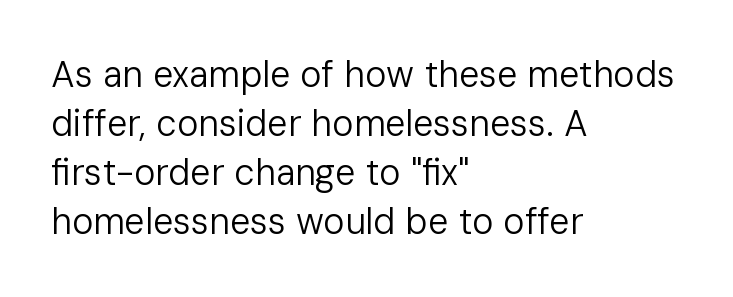
The lines sit at an ordinary, default distance from one another. The area under the type is left untouched. Visually the block forms a straight wall on the left and a jagged coastline on the right. Tracking here is standard; glyphs follow each other at the usual distance.
